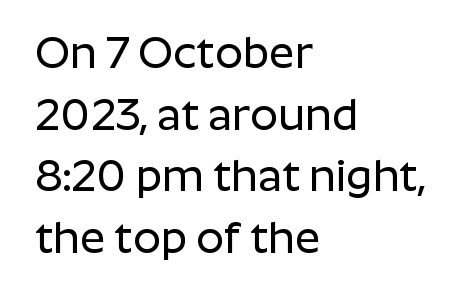
{"serif": "no", "italic": "no", "width": "normal", "stroke_contrast": "low", "x_height": "medium", "monospaced": "no", "underline": "no", "align": "left", "line_spacing": "normal", "line_spacing_ratio": 1.4, "letter_spacing": "normal", "letter_spacing_em": 0.0, "glyph_px": 44}
